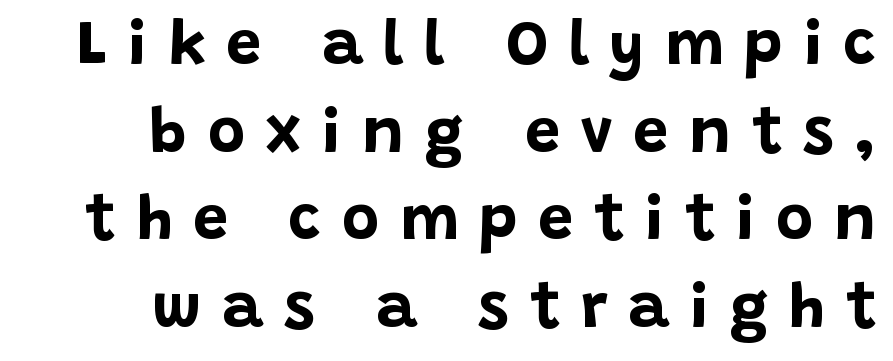
Interline gaps are of average width in this sample. Grotesque or geometric, the face here clearly has no serifs. Display-style spreading of the glyphs; the letterfit is very open. All the whitespace from short lines collects on the left. Strong, thick strokes mark this as bold type. The glyphs are unaccompanied by any horizontal stroke below them.
